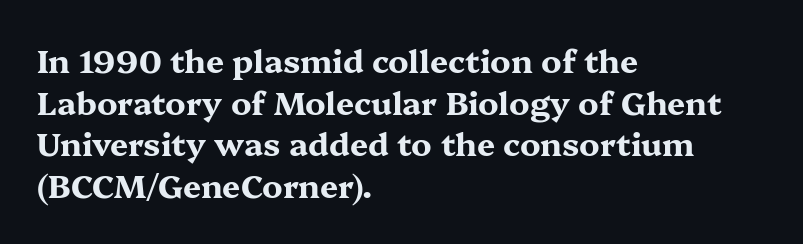
Bold? Absolutely — the strokes are thick and heavy. Words float on clear page, feet unadorned. The horizontal fit of the characters is conventional and even. Do the characters align in a grid? No, the font is proportional. The type family on display is of the serif kind. The text block is weighted toward the left margin, trailing off unevenly rightward.
